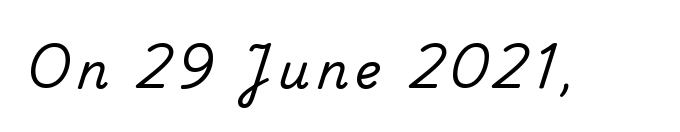
These lines are rendered in a variable-pitch font. The face used here is seriffed, in the tradition of book romans. The area under the type is left untouched.
